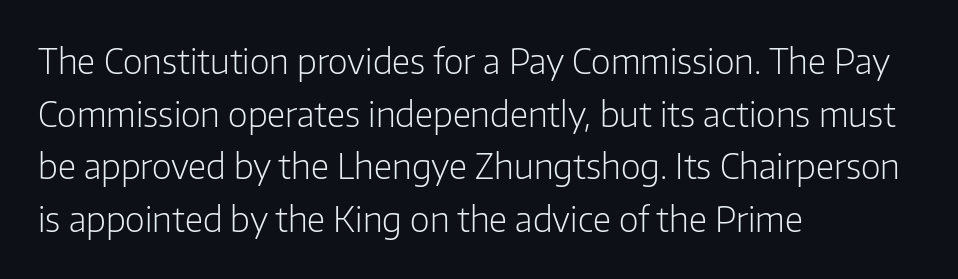
{"serif": "no", "italic": "no", "bold": "no", "weight": "light", "width": "normal", "stroke_contrast": "low", "x_height": "medium", "monospaced": "no", "underline": "no", "align": "left", "line_spacing": "normal", "line_spacing_ratio": 1.55, "letter_spacing": "normal", "letter_spacing_em": 0.0, "glyph_px": 34}
